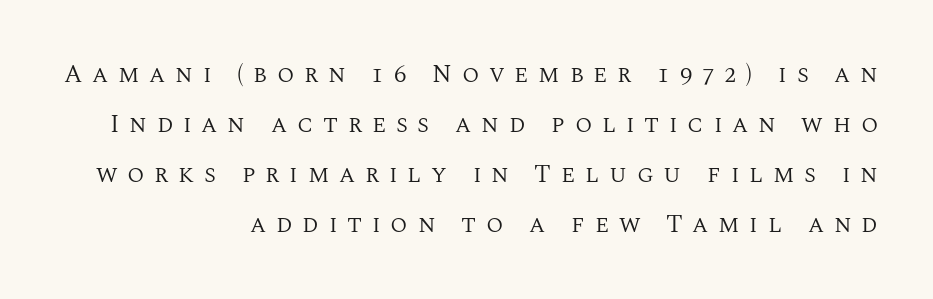
Q: Is the text bold? A: No.
Q: Is the text italic (slanted)? A: No, it is upright.
Q: Is the text underlined? A: No.
Q: How is the paragraph aligned? A: Right-aligned.
Q: Is the spacing between letters normal or unusually wide? A: Unusually wide.
Q: Is the spacing between lines tight, normal or loose? A: Loose.
